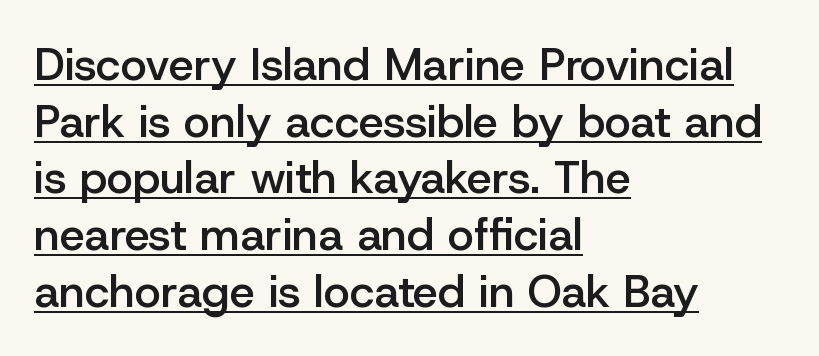
Q: Is the text bold? A: Semi-bold.
Q: Is the text italic (slanted)? A: No, it is upright.
Q: Is the typeface a serif or a sans-serif typeface? A: Sans-serif.
Q: Is the text underlined? A: Yes.
Q: How is the paragraph aligned? A: Left-aligned.
Q: Is the spacing between letters normal or unusually wide? A: Normal.
Q: Is the spacing between lines tight, normal or loose? A: Normal.
Q: Width (condensed, normal, or wide)? A: Normal.
Q: Stroke contrast? A: Low.
Q: x-height? A: Medium.
Q: Monospaced? A: No.
